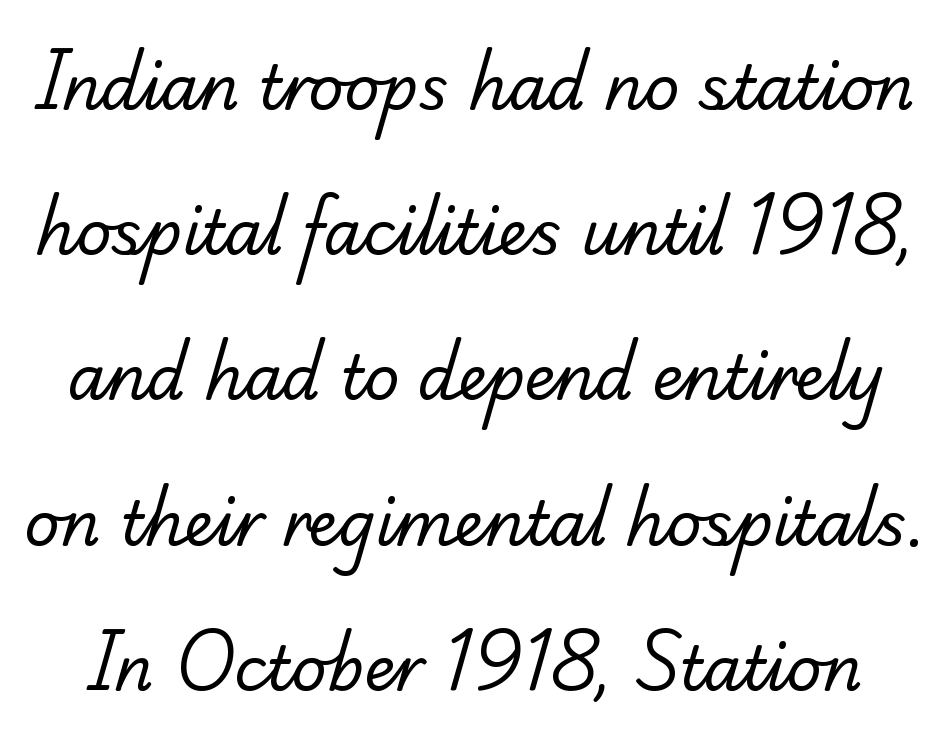
The weight would be labelled regular, book, light, or lighter still. Rows of type keep a wide berth in the vertical direction. Honestly, there is no underline to notice here at all. Serif or sans? Serif — the stroke terminals have little feet.
